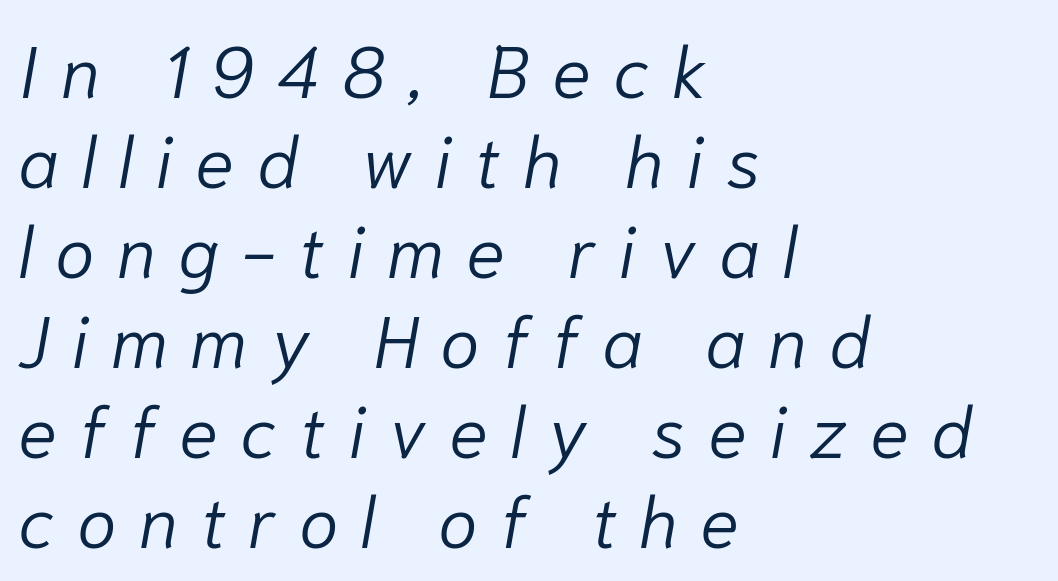
{"italic": "yes", "lean": "right", "slant_degrees": 10, "bold": "no", "weight": "light", "width": "normal", "stroke_contrast": "low", "x_height": "medium", "monospaced": "no", "underline": "no", "align": "left", "line_spacing": "normal", "line_spacing_ratio": 1.25, "letter_spacing": "wide", "letter_spacing_em": 0.31, "glyph_px": 72}
